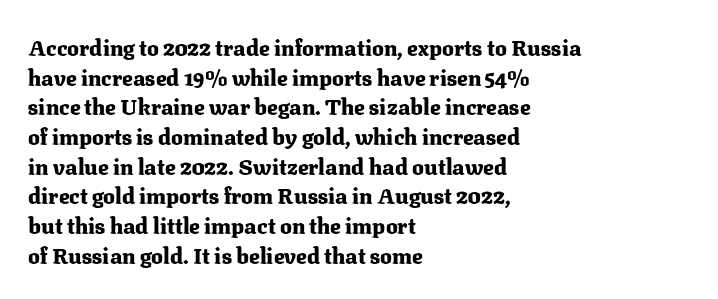
The image shows 22 px bold type, upright; set left-aligned, normal line spacing (1.35x), normal letter spacing, not underlined.
